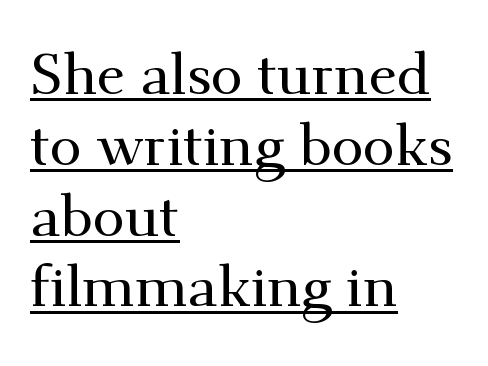
Q: Is the text italic (slanted)? A: No, it is upright.
Q: Is the typeface a serif or a sans-serif typeface? A: Serif.
Q: Is the text underlined? A: Yes.
Q: How is the paragraph aligned? A: Left-aligned.
Q: Is the spacing between letters normal or unusually wide? A: Normal.
Q: Width (condensed, normal, or wide)? A: Normal.
Q: Stroke contrast? A: Medium.
Q: x-height? A: Small.
Q: Monospaced? A: No.
